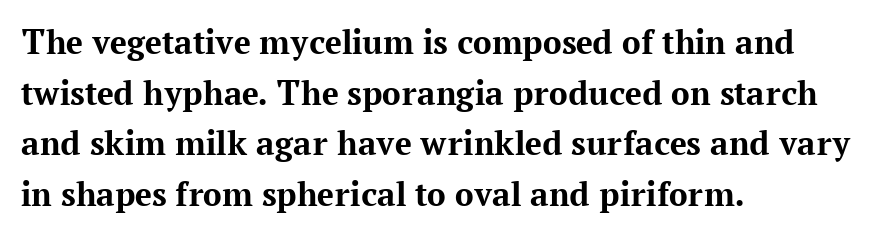
The image shows 37 px bold serif type, upright; set left-aligned, normal line spacing (1.37x), normal letter spacing, not underlined; medium stroke contrast and a medium x-height.
